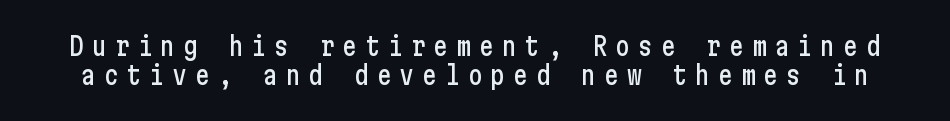
Q: Is the text italic (slanted)? A: No, it is upright.
Q: Is the text underlined? A: No.
Q: Is the spacing between letters normal or unusually wide? A: Unusually wide.
Q: Is the spacing between lines tight, normal or loose? A: Tight.
